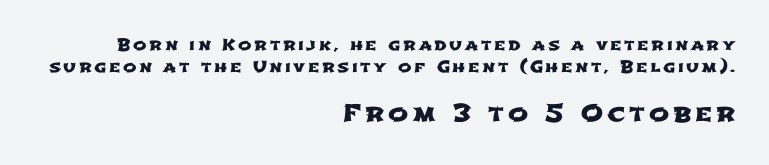
The ragged edge is on the left, which tells us the setting is flush right. Check under the words: just untouched page. Which chunk is bigger? The second one — the bottom block dwarfs the top. The lines sit at an ordinary, default distance from one another.
